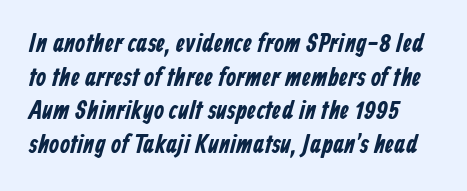
The zone under the glyphs is completely vacant. A typesetter would call this zero additional tracking. What's the leading like? Ordinary, nothing unusual.
